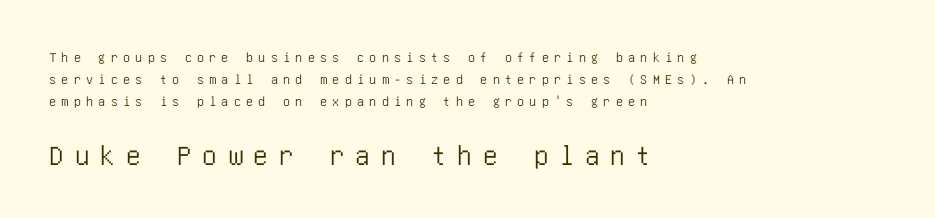
Q: Is the text italic (slanted)? A: No, it is upright.
Q: Is the typeface a serif or a sans-serif typeface? A: Sans-serif.
Q: Is the text underlined? A: No.
Q: How is the paragraph aligned? A: Left-aligned.
Q: Is the spacing between letters normal or unusually wide? A: Unusually wide.
Q: Is the spacing between lines tight, normal or loose? A: Normal.
Q: Which block of text is set in a larger size, the first (top) or the second (bottom)? A: The second (bottom) one.
Q: Width (condensed, normal, or wide)? A: Condensed.
Q: Stroke contrast? A: Low.
Q: x-height? A: Large.
